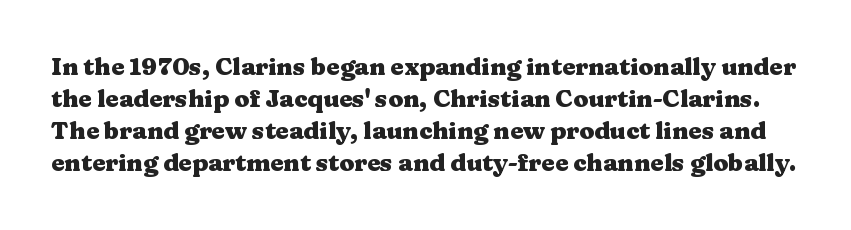
The image shows 24 px bold type, upright; set normal line spacing (1.34x), normal letter spacing, not underlined.
